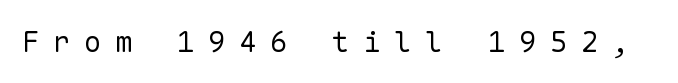
Q: Is the text bold? A: No.
Q: Is the text italic (slanted)? A: No, it is upright.
Q: Is the typeface a serif or a sans-serif typeface? A: Sans-serif.
Q: Is the text underlined? A: No.
Q: Is the spacing between letters normal or unusually wide? A: Unusually wide.
Q: Width (condensed, normal, or wide)? A: Normal.
Q: Stroke contrast? A: Low.
Q: x-height? A: Medium.
Q: Monospaced? A: Yes.
